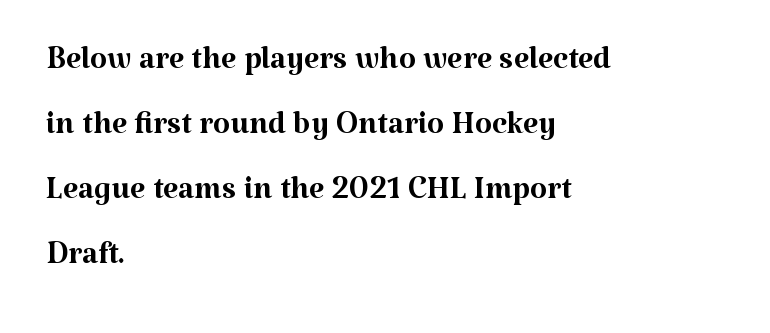
Posture: straight, roman, zero tilt. Note the varied advance widths — an 'i' is clearly narrower than an 'm'. The specimen omits any rule beneath the text block's lines. Compared with typical body copy, the letter spacing here is the same. Yep, those are serifs on the letters. One glance says typical: line gaps are just what's usual.
